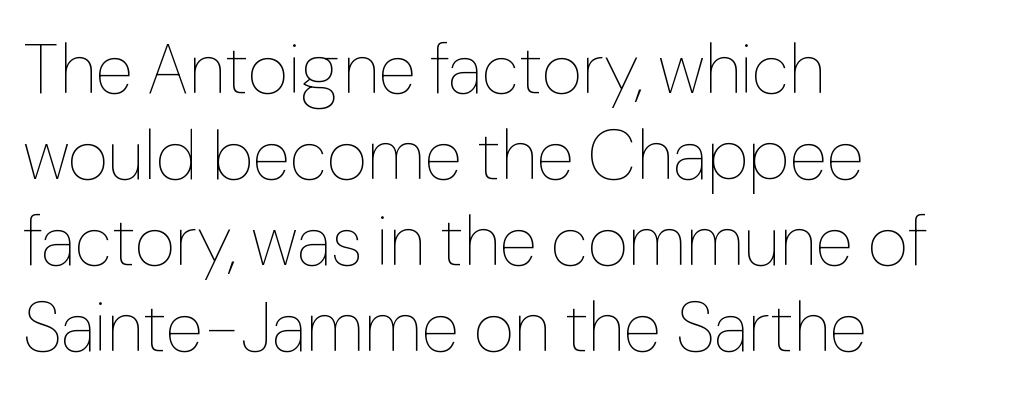
The image shows 70 px thin type, upright; set left-aligned, line spacing 1.23x, normal letter spacing, not underlined; low stroke contrast and a medium x-height.
